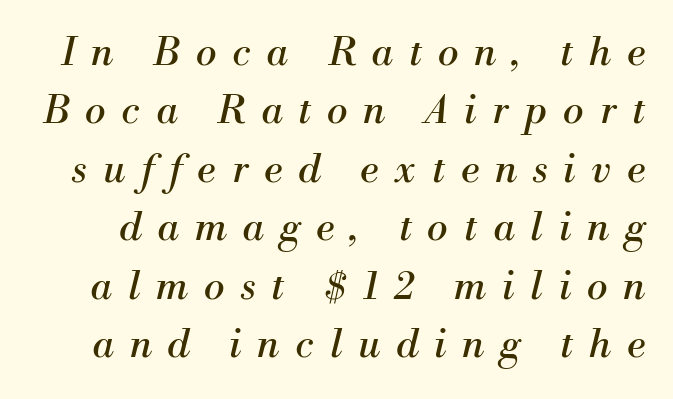
The image shows 39 px regular-weight serif type, italic (leaning right); set normal line spacing (1.5x), unusually wide letter spacing (+0.41 em), not underlined; medium stroke contrast and a small x-height.
